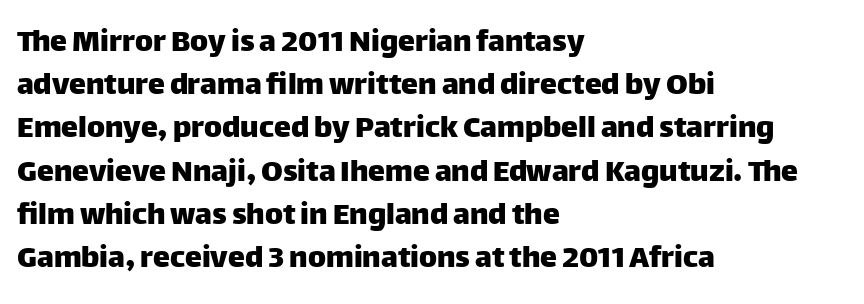
The image shows 34 px sans-serif type, upright; set left-aligned, normal line spacing (1.27x), normal letter spacing, not underlined; low stroke contrast and a large x-height.
